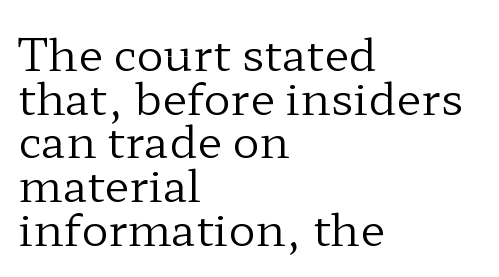
Q: Is the text bold? A: No.
Q: Is the text italic (slanted)? A: No, it is upright.
Q: Is the typeface a serif or a sans-serif typeface? A: Serif.
Q: Is the text underlined? A: No.
Q: How is the paragraph aligned? A: Left-aligned.
Q: Is the spacing between letters normal or unusually wide? A: Normal.
Q: Is the spacing between lines tight, normal or loose? A: Tight.
Q: Width (condensed, normal, or wide)? A: Wide.
Q: Stroke contrast? A: Low.
Q: x-height? A: Medium.
Q: Monospaced? A: No.
